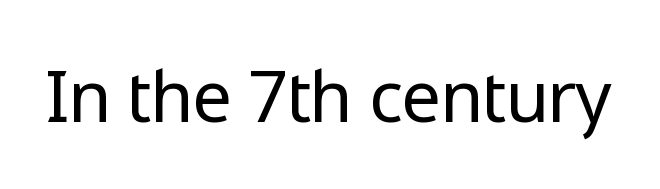
The image shows 71 px regular-weight sans-serif type, upright; set normal letter spacing, not underlined; low stroke contrast and a medium x-height.
